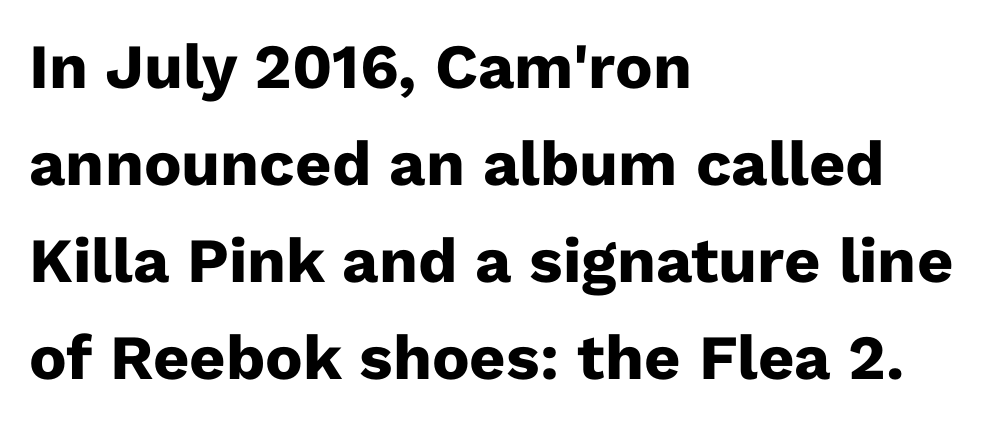
Alignment: flush left. Horizontal bands of white between lines are of average thickness. Look at the tracking — it's just the regular setting, nothing added. Notice how the stems are strictly vertical — no italics here. Plenty of ink on the page — the face is bold.
